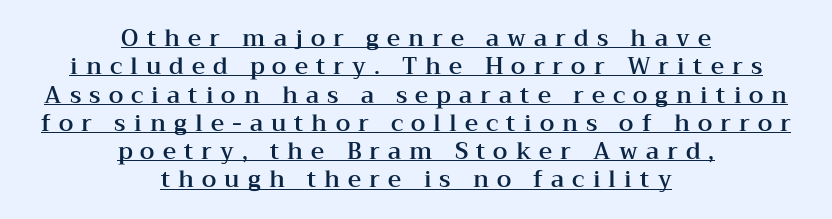
Q: Is the text italic (slanted)? A: No, it is upright.
Q: Is the text underlined? A: Yes.
Q: How is the paragraph aligned? A: Centered.
Q: Is the spacing between letters normal or unusually wide? A: Unusually wide.
